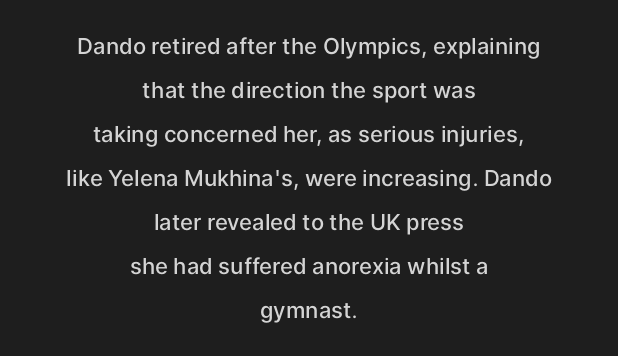
The image shows 22 px text type, upright; set centered, loose line spacing (2.0x), normal letter spacing, not underlined.
